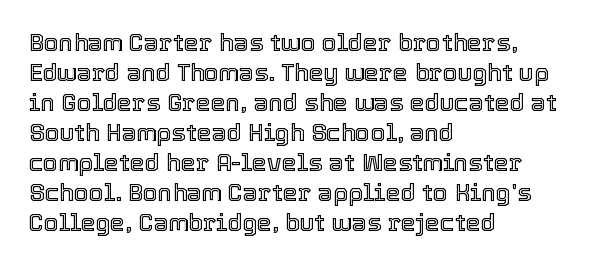
{"italic": "no", "underline": "no", "align": "left", "line_spacing": "normal", "line_spacing_ratio": 1.25, "letter_spacing": "normal", "letter_spacing_em": 0.0, "glyph_px": 24}
